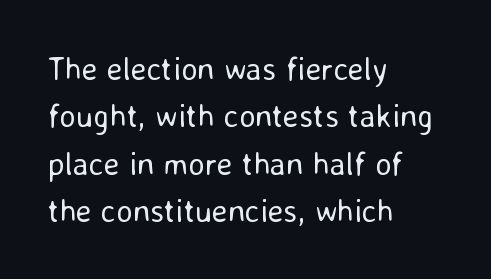
Q: Is the text bold? A: No.
Q: Is the text italic (slanted)? A: No, it is upright.
Q: Is the typeface a serif or a sans-serif typeface? A: Sans-serif.
Q: Is the text underlined? A: No.
Q: How is the paragraph aligned? A: Left-aligned.
Q: Is the spacing between letters normal or unusually wide? A: Normal.
Q: Is the spacing between lines tight, normal or loose? A: Normal.
Q: Width (condensed, normal, or wide)? A: Normal.
Q: Stroke contrast? A: Low.
Q: x-height? A: Medium.
Q: Monospaced? A: No.
